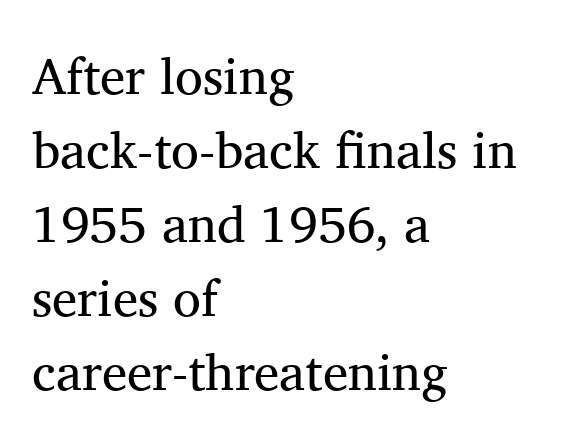
{"serif": "yes", "italic": "no", "bold": "no", "weight": "regular", "width": "normal", "stroke_contrast": "medium", "x_height": "medium", "monospaced": "no", "underline": "no", "align": "left", "line_spacing": "normal", "line_spacing_ratio": 1.45, "letter_spacing": "normal", "letter_spacing_em": 0.0, "glyph_px": 51}
